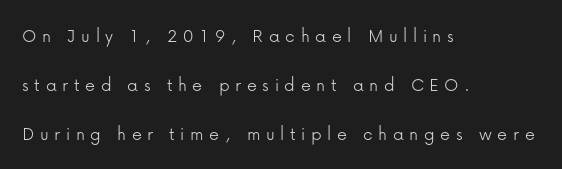
Q: Is the text bold? A: No.
Q: Is the text italic (slanted)? A: No, it is upright.
Q: Is the text underlined? A: No.
Q: How is the paragraph aligned? A: Left-aligned.
Q: Is the spacing between letters normal or unusually wide? A: Unusually wide.
Q: Is the spacing between lines tight, normal or loose? A: Loose.
